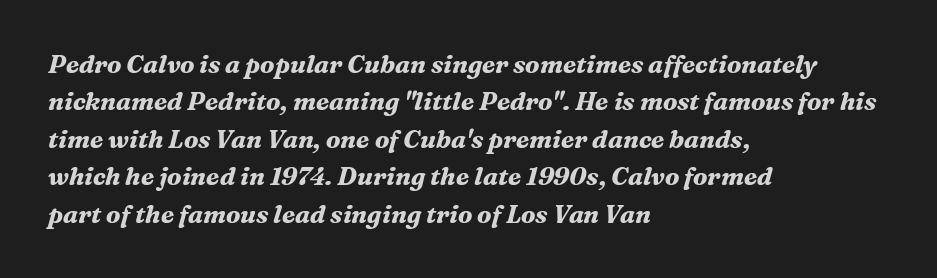
The image shows 25 px bold type, italic (leaning right); set left-aligned, normal line spacing (1.5x), normal letter spacing, not underlined.
